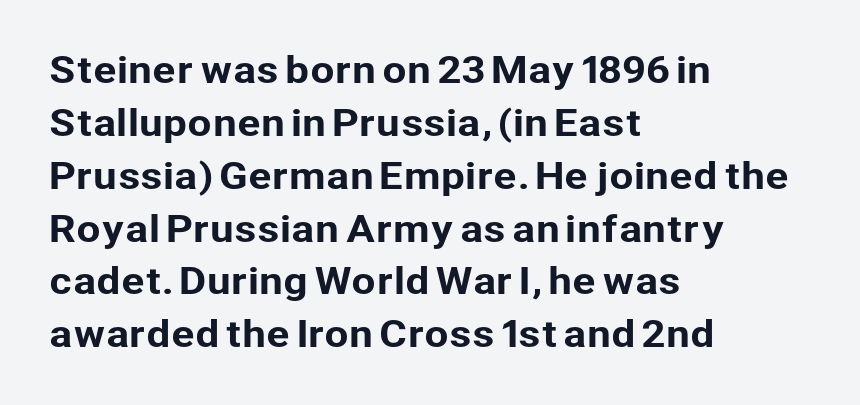
The image shows 35 px sans-serif type, upright; set left-aligned, normal line spacing (1.51x), normal letter spacing, not underlined; low stroke contrast and a medium x-height.
